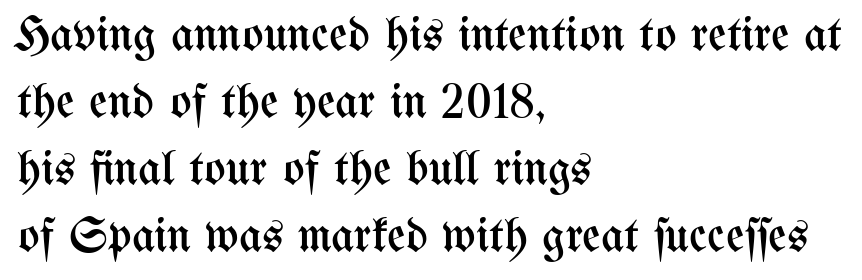
Q: Is the text bold? A: No.
Q: Is the text italic (slanted)? A: No, it is upright.
Q: Is the text underlined? A: No.
Q: How is the paragraph aligned? A: Left-aligned.
Q: Is the spacing between letters normal or unusually wide? A: Normal.
Q: Is the spacing between lines tight, normal or loose? A: Normal.
Q: Width (condensed, normal, or wide)? A: Condensed.
Q: Stroke contrast? A: Medium.
Q: x-height? A: Medium.
Q: Monospaced? A: No.
